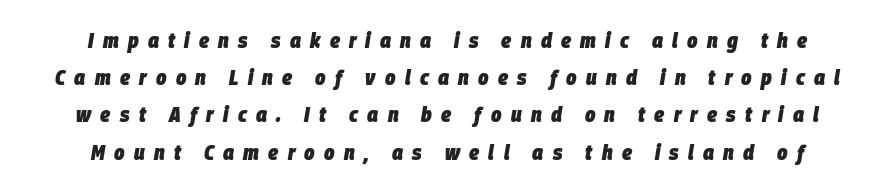
Compared with an ordinary text face, these strokes are far heavier — a full bold. The typography opts for an oblique posture over an upright one. How would I describe the line gaps? Plain and ordinary. The zone under the glyphs is completely vacant. Honestly, the letter spacing is so wide it's the main thing you notice.
